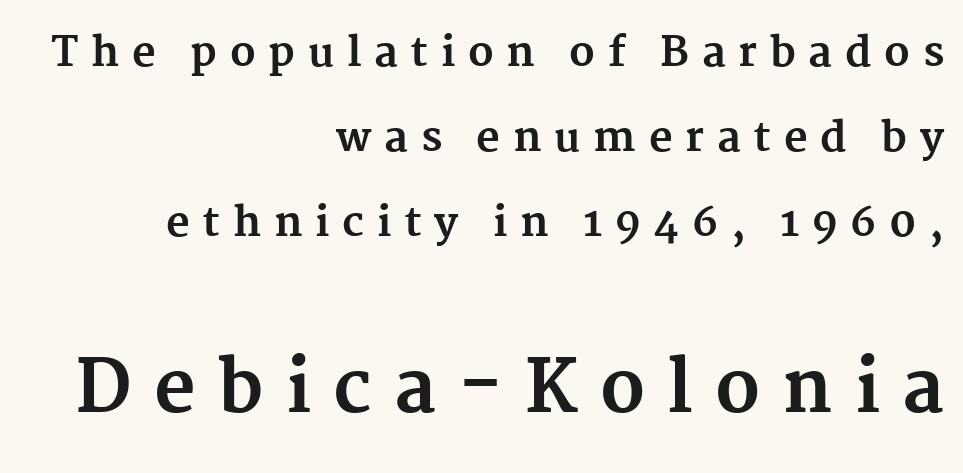
The gap between lines stays unmarked. These lines are rendered in a variable-pitch font. The type sits square on the baseline with zero lean. The block of text is sparse from top to bottom, with ample space between rows. Reading down the block, your eye finds every line finishing at a fixed right position. To sum up the face: it has serifs.
